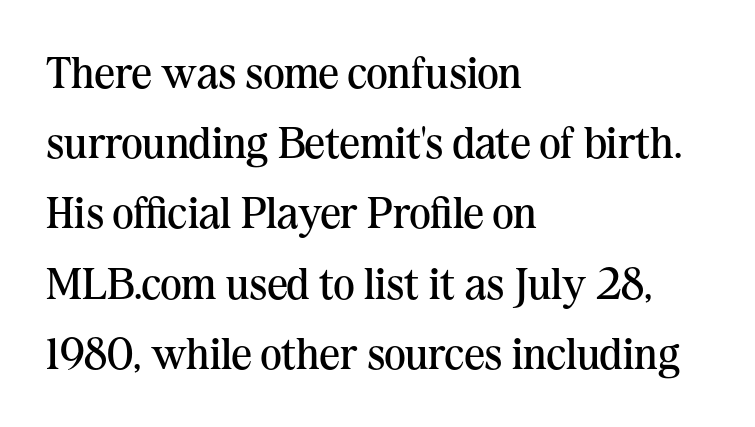
The image shows 45 px regular-weight serif type, upright; set left-aligned, normal line spacing (1.56x), normal letter spacing, not underlined; medium stroke contrast and a medium x-height.
